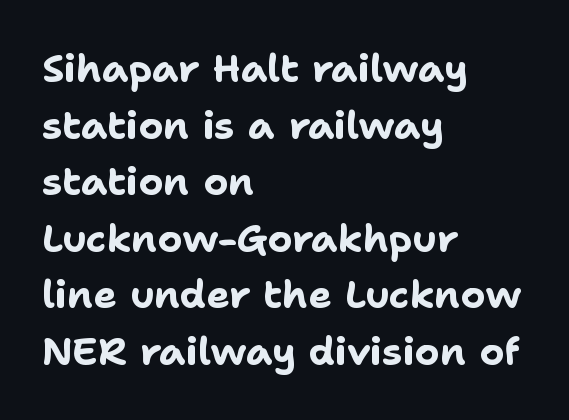
Decoration check: the copy has no underline. Compared with a centered layout, this one pins lines to the left instead. Is there any slant? The stems are plumb. Standard letterfit; no display-style spreading of the glyphs. The lines sit at an ordinary, default distance from one another.
